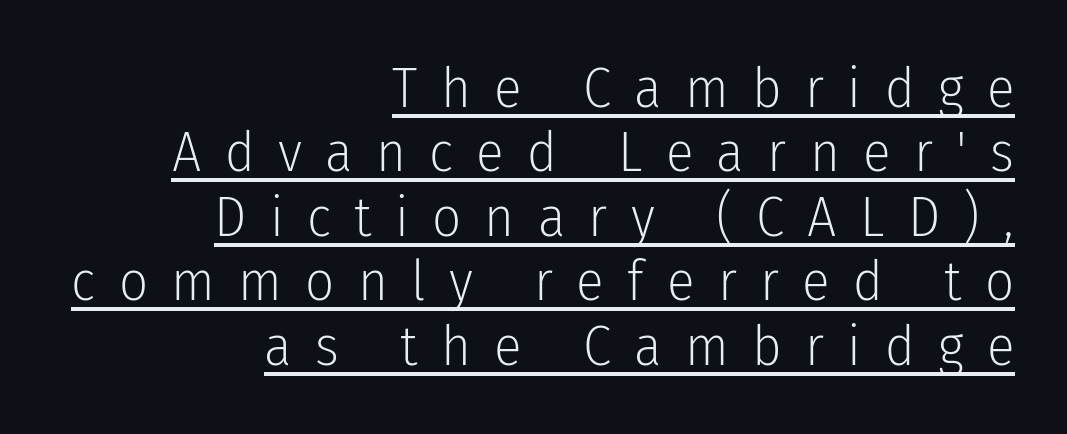
The image shows 57 px light, condensed sans-serif type, upright; set right-aligned, tight line spacing (1.13x), unusually wide letter spacing (+0.41 em), underlined; low stroke contrast and a medium x-height.
